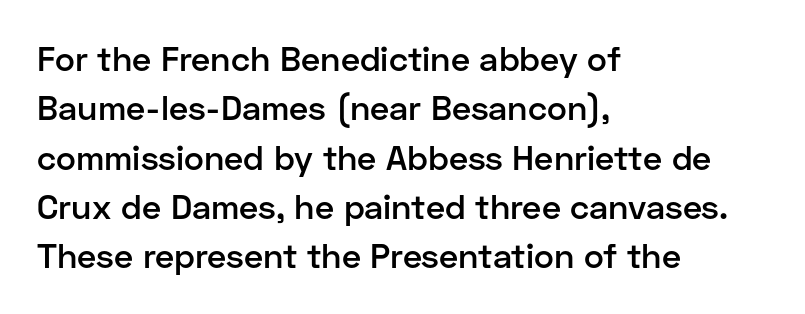
{"serif": "no", "italic": "no", "bold": "semi", "weight": "semibold", "width": "normal", "stroke_contrast": "low", "x_height": "medium", "monospaced": "no", "underline": "no", "align": "left", "line_spacing": "normal", "line_spacing_ratio": 1.45, "letter_spacing": "normal", "letter_spacing_em": 0.0, "glyph_px": 34}
